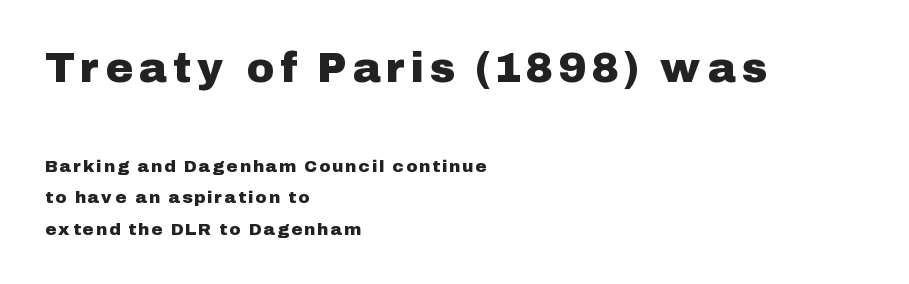
{"serif": "no", "italic": "no", "width": "normal", "stroke_contrast": "low", "x_height": "medium", "monospaced": "no", "underline": "no", "align": "left", "line_spacing_ratio": 1.86, "larger_block": "first", "size_ratio": 2.47, "glyph_px": 42}
